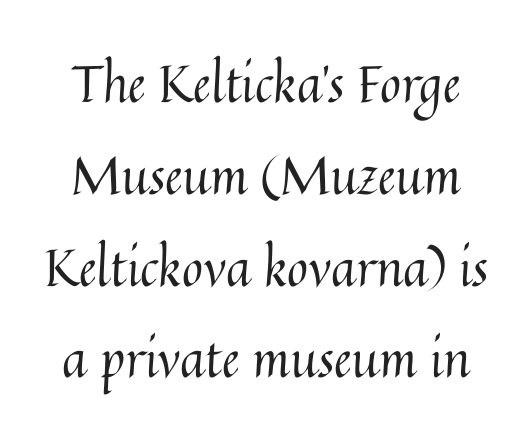
The image shows 51 px regular-weight type; set line spacing 1.8x, normal letter spacing, not underlined; medium stroke contrast and a medium x-height.
